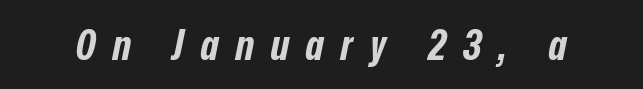
The image shows 42 px bold, condensed type, italic (leaning right); set unusually wide letter spacing (+0.4 em), not underlined; low stroke contrast and a medium x-height.
